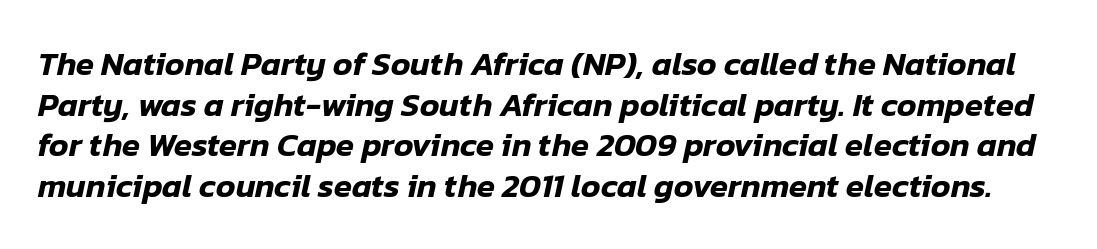
Q: Is the text italic (slanted)? A: Yes, it leans right by about 12 degrees.
Q: Is the text underlined? A: No.
Q: Is the spacing between letters normal or unusually wide? A: Normal.
Q: Width (condensed, normal, or wide)? A: Normal.
Q: Stroke contrast? A: Low.
Q: x-height? A: Medium.
Q: Monospaced? A: No.
